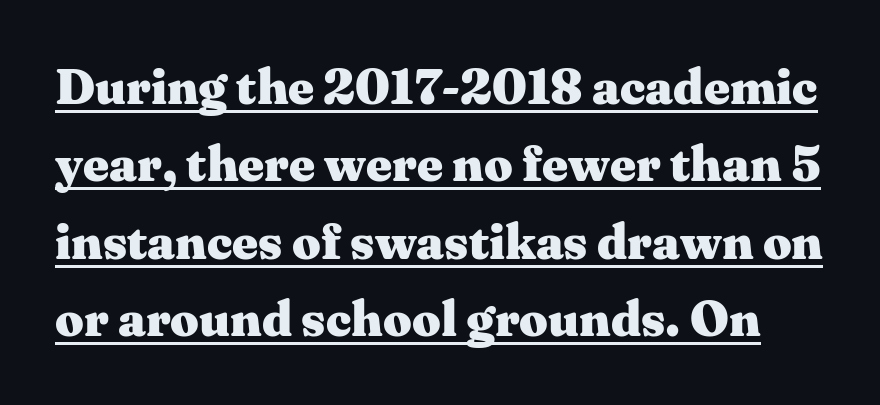
Q: Is the text bold? A: Yes.
Q: Is the text italic (slanted)? A: No, it is upright.
Q: Is the typeface a serif or a sans-serif typeface? A: Serif.
Q: Is the text underlined? A: Yes.
Q: Is the spacing between letters normal or unusually wide? A: Normal.
Q: Is the spacing between lines tight, normal or loose? A: Normal.
Q: Width (condensed, normal, or wide)? A: Wide.
Q: Stroke contrast? A: Medium.
Q: x-height? A: Medium.
Q: Monospaced? A: No.
